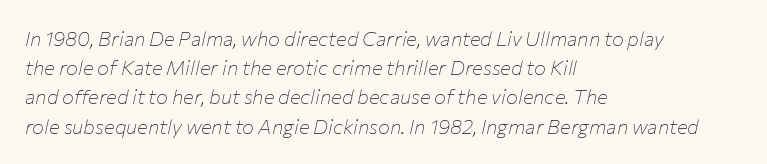
{"italic": "yes", "lean": "right", "slant_degrees": 12, "bold": "no", "underline": "no", "align": "left", "line_spacing": "normal", "line_spacing_ratio": 1.46, "letter_spacing": "normal", "letter_spacing_em": 0.0, "glyph_px": 20}
